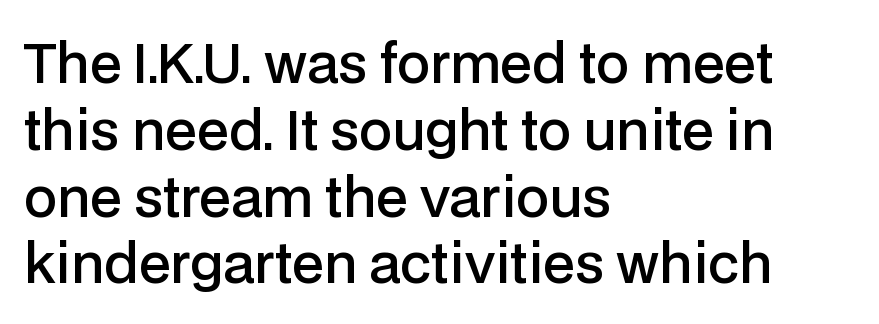
Between one letter and the next there's only the usual sliver of space. The font family rendered here belongs to the sans-serif group. When letters stand straight like this, we call the style roman or upright. Look at the stroke-to-counter ratio: somewhat heavy, a semibold. Check under the words: just untouched page. Think of a printed novel: that variable character pitch is what you see here.
